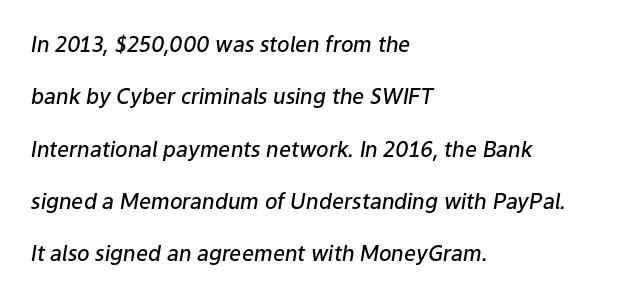
These lines keep a tight, regular rhythm from letter to letter. Quick note: underline off. Rows of type keep a wide berth in the vertical direction. The strokes are fattened partway — semibold, not bold.
